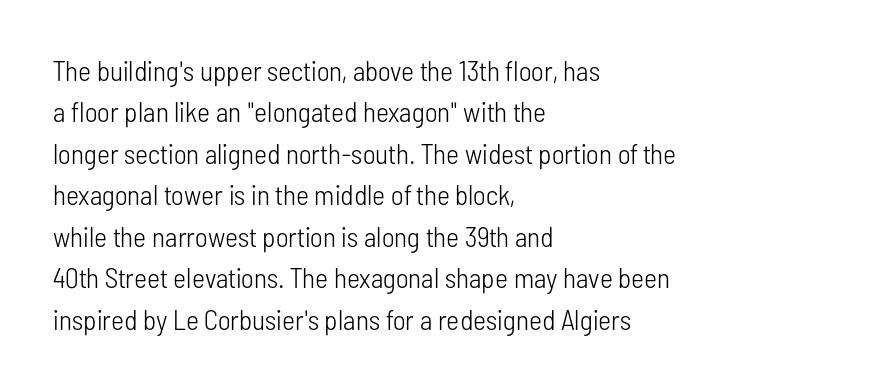
Type style note: lacks serifs. Upright lettering throughout. Which margin do the lines hug? The left one — the right edge is uneven. Heaviness? Minimal to ordinary, like unemphasized prose. A typesetter would call this proportional, since set widths differ per character.
